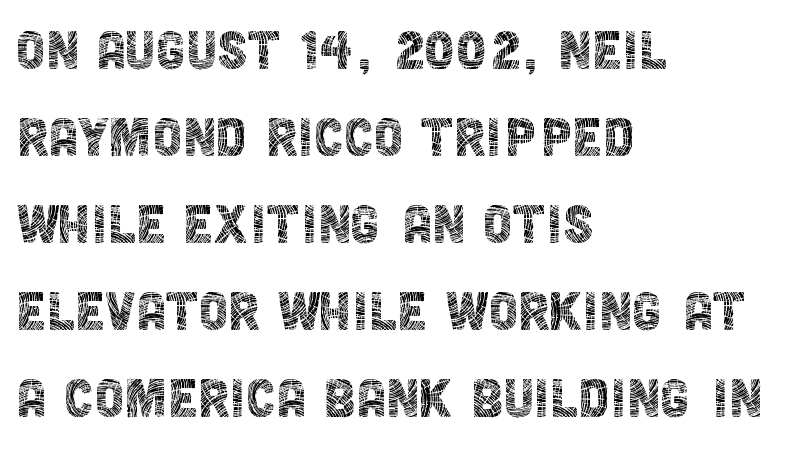
{"serif": "no", "italic": "no", "bold": "no", "weight": "thin", "width": "condensed", "x_height": "large", "monospaced": "no", "underline": "no", "align": "left", "line_spacing": "normal", "line_spacing_ratio": 1.3, "letter_spacing": "normal", "letter_spacing_em": 0.0, "glyph_px": 67}
